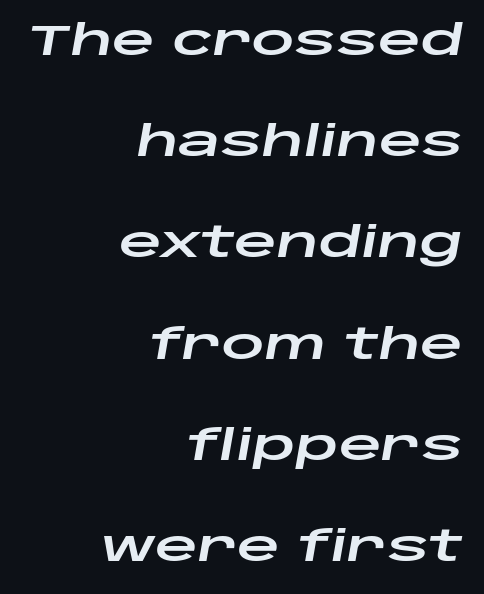
The image shows 42 px wide type, italic (leaning right); set right-aligned, loose line spacing (2.41x), normal letter spacing, not underlined; low stroke contrast and a large x-height.
